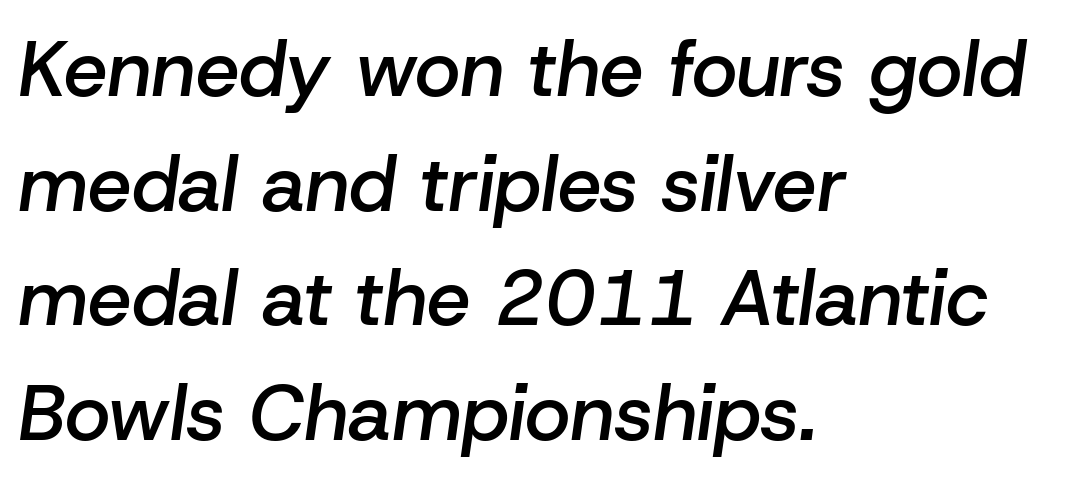
The area under the type is left untouched. There's an unmistakable incline to the writing here. The letters advance in unequal steps, a hallmark of proportional type. What weight is shown? A semibold, between regular and bold.
